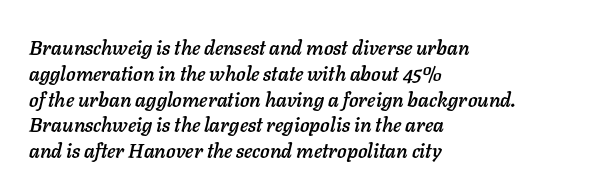
{"italic": "yes", "lean": "right", "slant_degrees": 11, "underline": "no", "align": "left", "line_spacing": "normal", "line_spacing_ratio": 1.29, "letter_spacing": "normal", "letter_spacing_em": 0.0, "glyph_px": 20}
